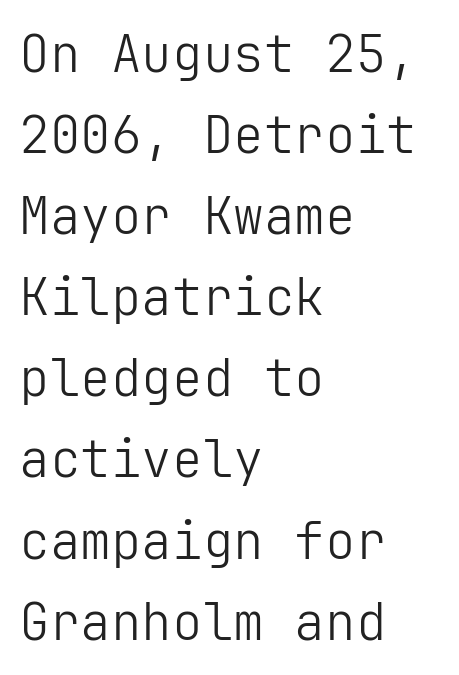
The image shows 51 px light sans-serif type, upright; set left-aligned, normal line spacing (1.59x), normal letter spacing, not underlined; low stroke contrast and a medium x-height.
